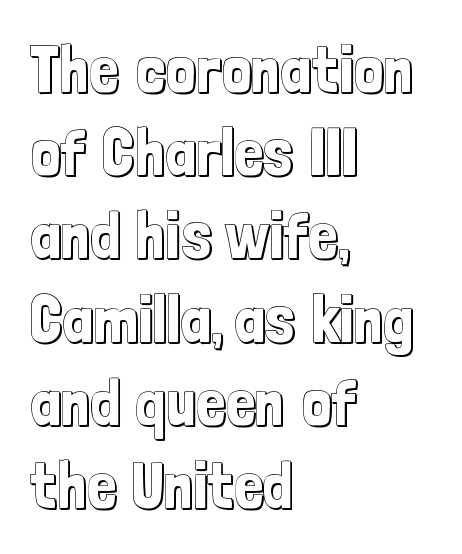
The image shows 65 px condensed type, upright; set left-aligned, normal line spacing (1.28x), normal letter spacing, not underlined; a medium x-height.
